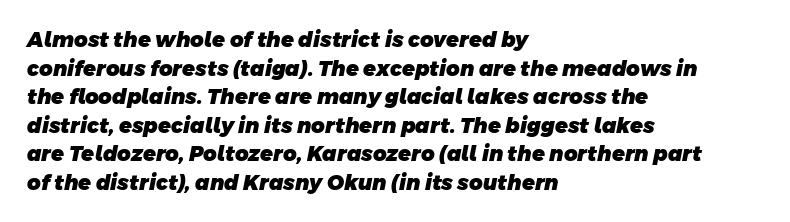
The image shows 21 px bold type; set left-aligned, normal line spacing (1.36x), normal letter spacing, not underlined.
